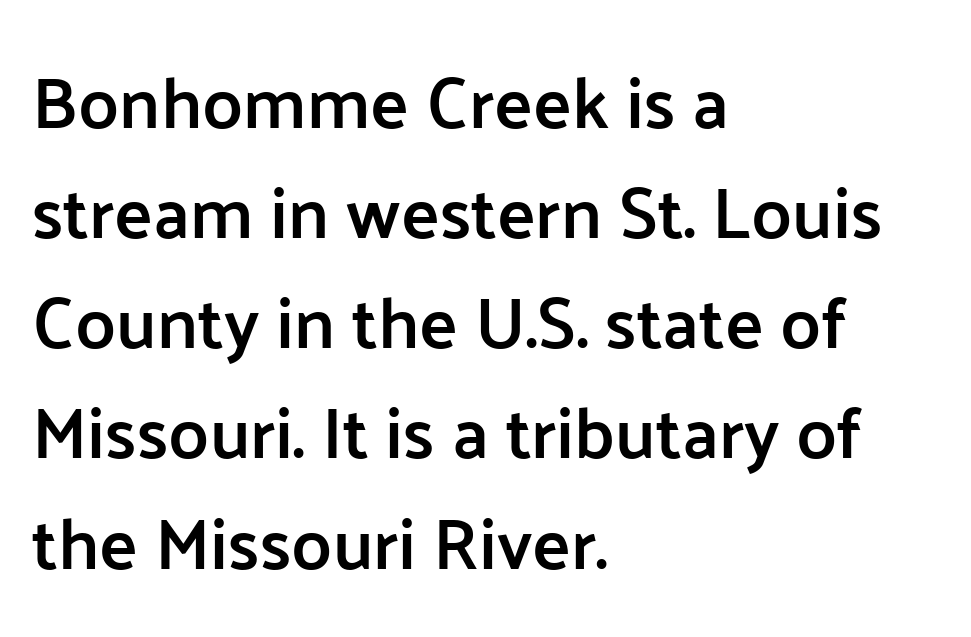
Q: Is the text bold? A: Semi-bold.
Q: Is the text italic (slanted)? A: No, it is upright.
Q: Is the typeface a serif or a sans-serif typeface? A: Sans-serif.
Q: Is the text underlined? A: No.
Q: How is the paragraph aligned? A: Left-aligned.
Q: Is the spacing between letters normal or unusually wide? A: Normal.
Q: Is the spacing between lines tight, normal or loose? A: Normal.
Q: Width (condensed, normal, or wide)? A: Normal.
Q: Stroke contrast? A: Low.
Q: x-height? A: Medium.
Q: Monospaced? A: No.
